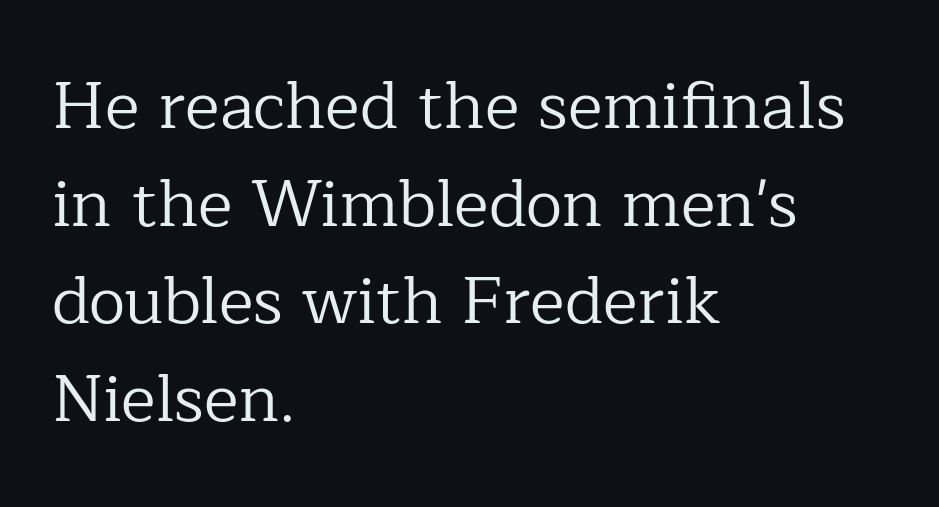
The image shows 66 px regular-weight serif type, upright; set left-aligned, normal line spacing (1.48x), normal letter spacing, not underlined; low stroke contrast and a medium x-height.
